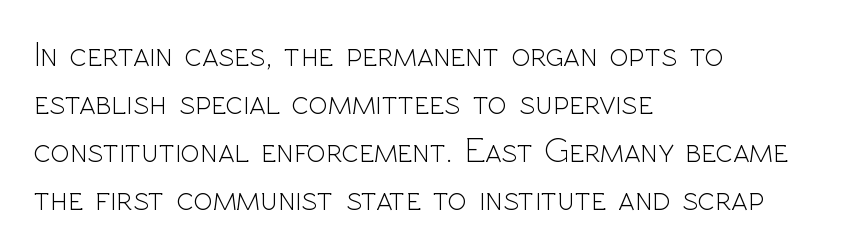
{"serif": "no", "italic": "no", "bold": "no", "weight": "light", "width": "normal", "x_height": "medium", "monospaced": "no", "underline": "no", "align": "left", "line_spacing": "normal", "line_spacing_ratio": 1.37, "letter_spacing": "normal", "letter_spacing_em": 0.0, "glyph_px": 35}
